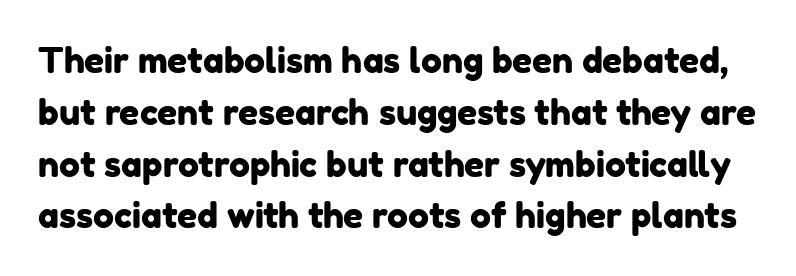
The gaps between neighbouring characters are ordinary and unremarkable. The type family on display is of the sans-serif kind. A typesetter would call this proportional, since set widths differ per character. Underline: absent.
